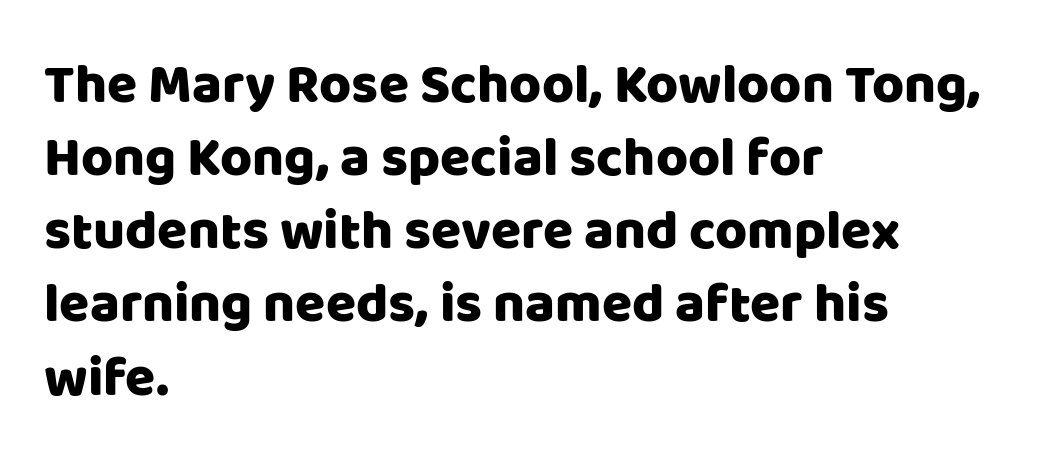
Is this a sans? Yes — the strokes have no serifs. Looks like regular typesetting: each glyph gets only the width it needs. These lines were composed using upright roman letters. Each line starts at the same left margin while the right side varies. The glyphs are unaccompanied by any horizontal stroke below them. Interline gaps are of average width in this sample.
